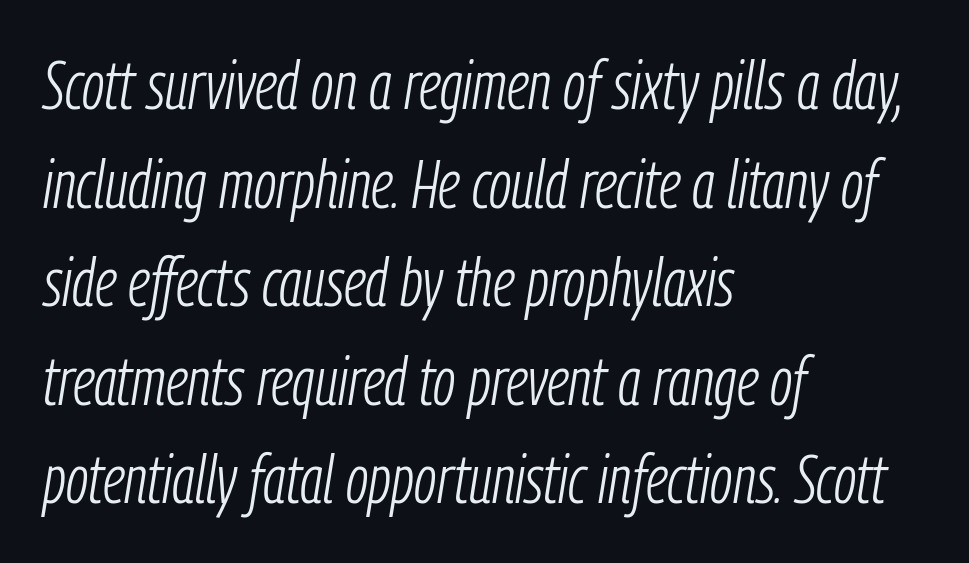
Q: Is the text bold? A: No.
Q: Is the text italic (slanted)? A: Yes, it leans right by about 9 degrees.
Q: Is the text underlined? A: No.
Q: How is the paragraph aligned? A: Left-aligned.
Q: Is the spacing between letters normal or unusually wide? A: Normal.
Q: Is the spacing between lines tight, normal or loose? A: Normal.
Q: Width (condensed, normal, or wide)? A: Condensed.
Q: Stroke contrast? A: Low.
Q: x-height? A: Medium.
Q: Monospaced? A: No.
